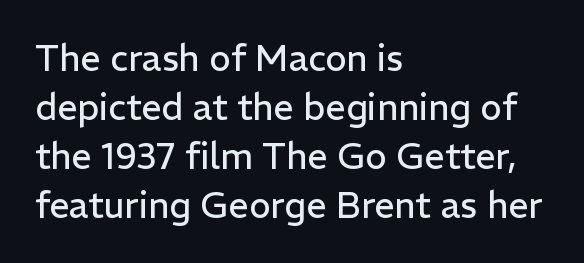
Q: Is the text bold? A: No.
Q: Is the text italic (slanted)? A: No, it is upright.
Q: Is the typeface a serif or a sans-serif typeface? A: Sans-serif.
Q: Is the text underlined? A: No.
Q: How is the paragraph aligned? A: Left-aligned.
Q: Is the spacing between letters normal or unusually wide? A: Normal.
Q: Is the spacing between lines tight, normal or loose? A: Normal.
Q: Width (condensed, normal, or wide)? A: Normal.
Q: Stroke contrast? A: Low.
Q: x-height? A: Medium.
Q: Monospaced? A: No.
